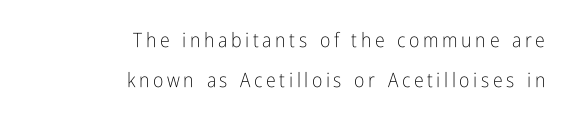
{"italic": "no", "bold": "no", "underline": "no", "align": "right", "line_spacing": "loose", "line_spacing_ratio": 2.01, "glyph_px": 20}
